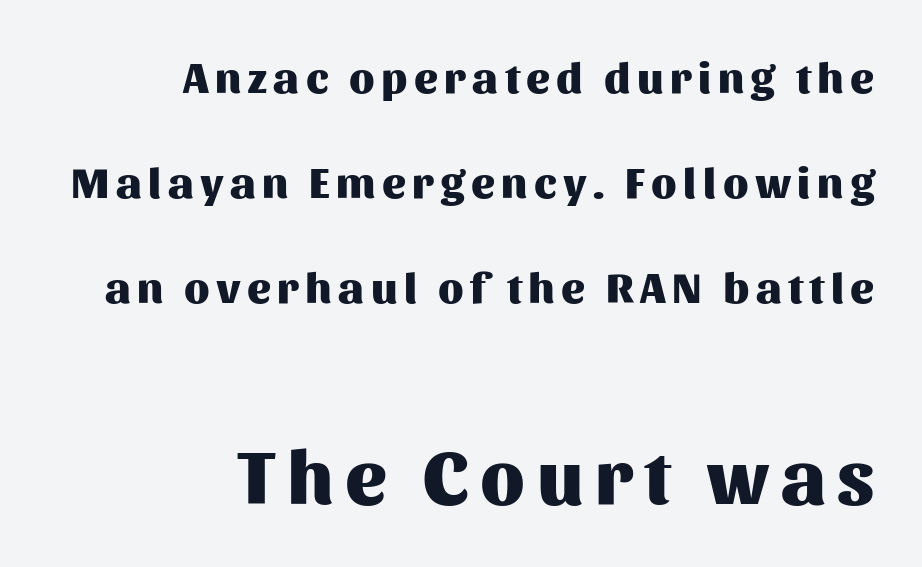
Q: Is the text bold? A: Yes.
Q: Is the text italic (slanted)? A: No, it is upright.
Q: Is the typeface a serif or a sans-serif typeface? A: Sans-serif.
Q: Is the text underlined? A: No.
Q: How is the paragraph aligned? A: Right-aligned.
Q: Is the spacing between lines tight, normal or loose? A: Loose.
Q: Which block of text is set in a larger size, the first (top) or the second (bottom)? A: The second (bottom) one.
Q: Width (condensed, normal, or wide)? A: Normal.
Q: Stroke contrast? A: Medium.
Q: x-height? A: Medium.
Q: Monospaced? A: No.
